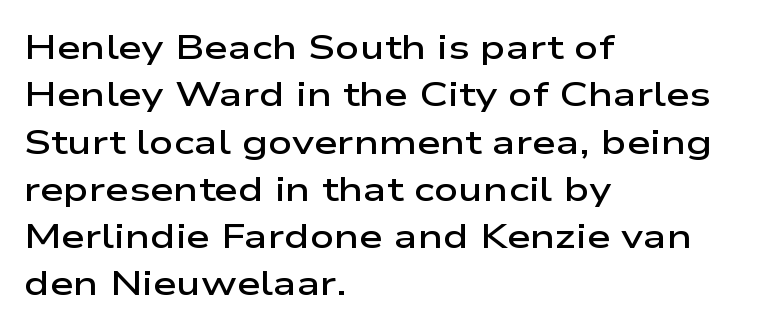
{"serif": "no", "italic": "no", "bold": "semi", "weight": "semibold", "width": "wide", "stroke_contrast": "low", "x_height": "medium", "monospaced": "no", "underline": "no", "align": "left", "line_spacing": "normal", "line_spacing_ratio": 1.39, "letter_spacing": "normal", "letter_spacing_em": 0.0, "glyph_px": 34}
